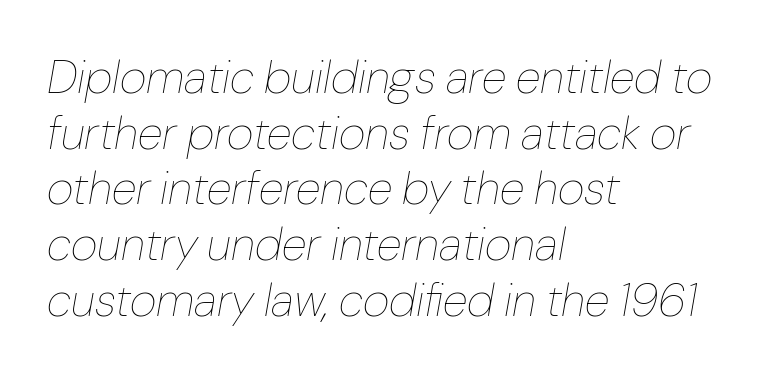
Q: Is the text bold? A: No.
Q: Is the text italic (slanted)? A: Yes, it leans right by about 10 degrees.
Q: Is the text underlined? A: No.
Q: How is the paragraph aligned? A: Left-aligned.
Q: Is the spacing between letters normal or unusually wide? A: Normal.
Q: Width (condensed, normal, or wide)? A: Normal.
Q: Stroke contrast? A: Low.
Q: x-height? A: Medium.
Q: Monospaced? A: No.
